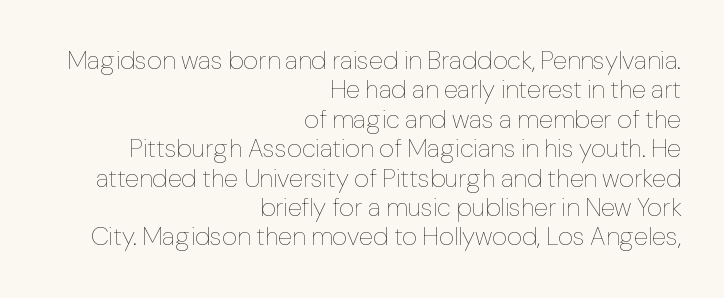
The image shows 26 px text type, upright; set right-aligned, tight line spacing (1.13x), normal letter spacing, not underlined.
